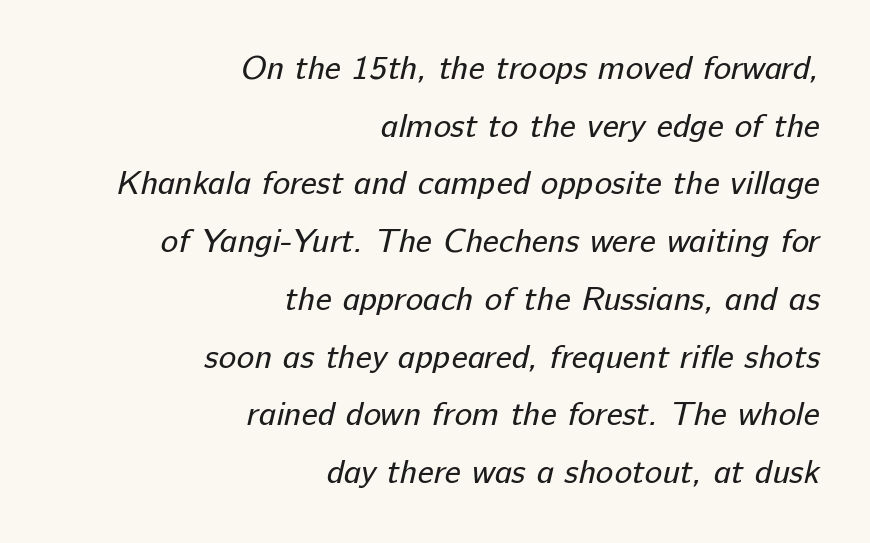
The image shows 33 px regular-weight sans-serif type; set right-aligned, line spacing 1.75x, normal letter spacing, not underlined; low stroke contrast and a medium x-height.
